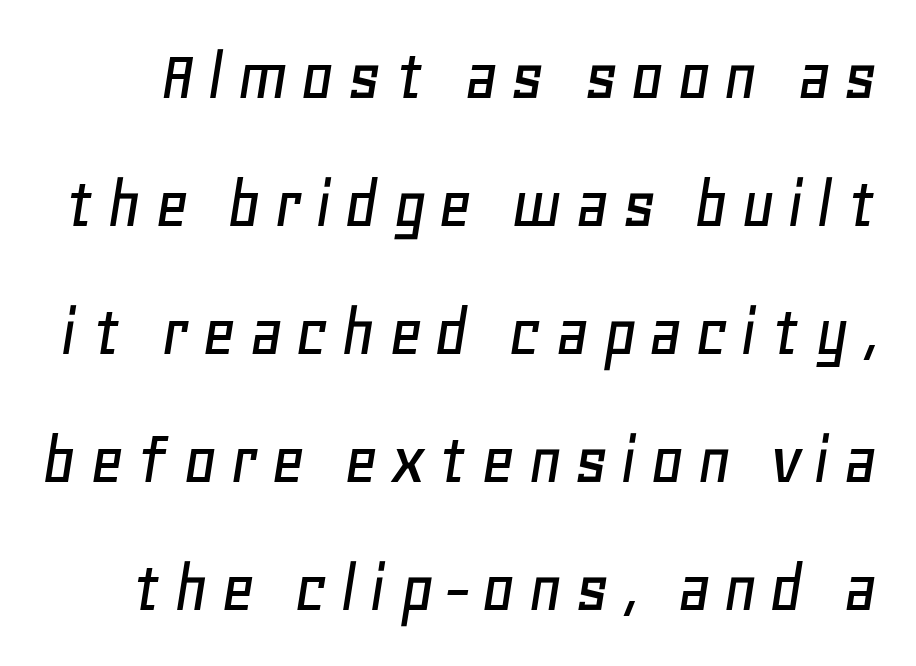
A typesetter would call this proportional, since set widths differ per character. The typography opts for an oblique posture over an upright one. Bare-footed words on every line.
